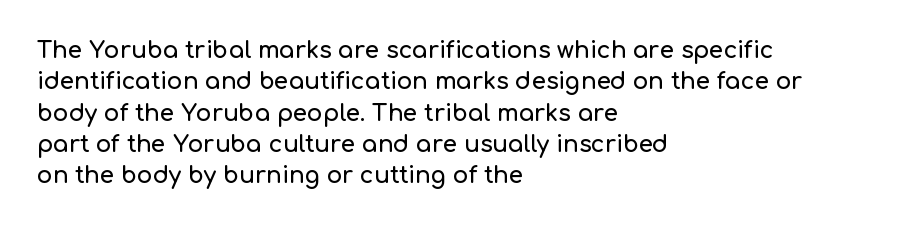
The passage shown is not underscored anywhere. The line texture is even and compact thanks to regular tracking. Nope, not italic — everything's standing straight. Each line starts at the same left margin while the right side varies. Notice how descenders clear the ascenders below comfortably — that's standard leading.
